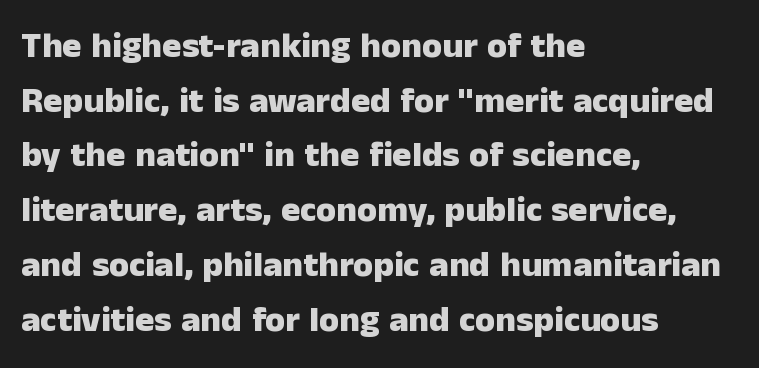
Compared with typical body copy, the letter spacing here is the same. Descender tails drop into unmarked territory. Each letter keeps its own natural width here, so spacing adapts to shape. Every stem runs plumb, perpendicular to the baseline. The leading is moderate, giving the passage an even texture. Its strokes are broad and dark, the hallmark of bold type.
